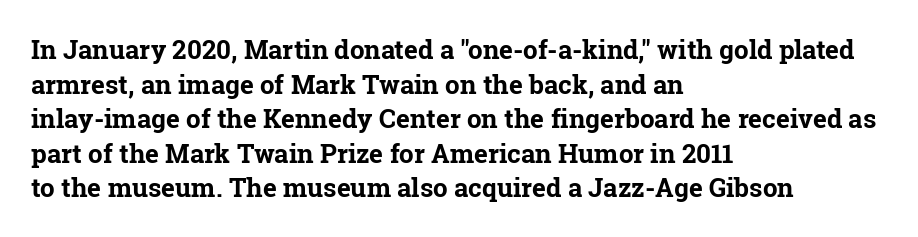
{"italic": "no", "bold": "yes", "underline": "no", "align": "left", "line_spacing": "normal", "line_spacing_ratio": 1.33, "letter_spacing": "normal", "letter_spacing_em": 0.0, "glyph_px": 26}
